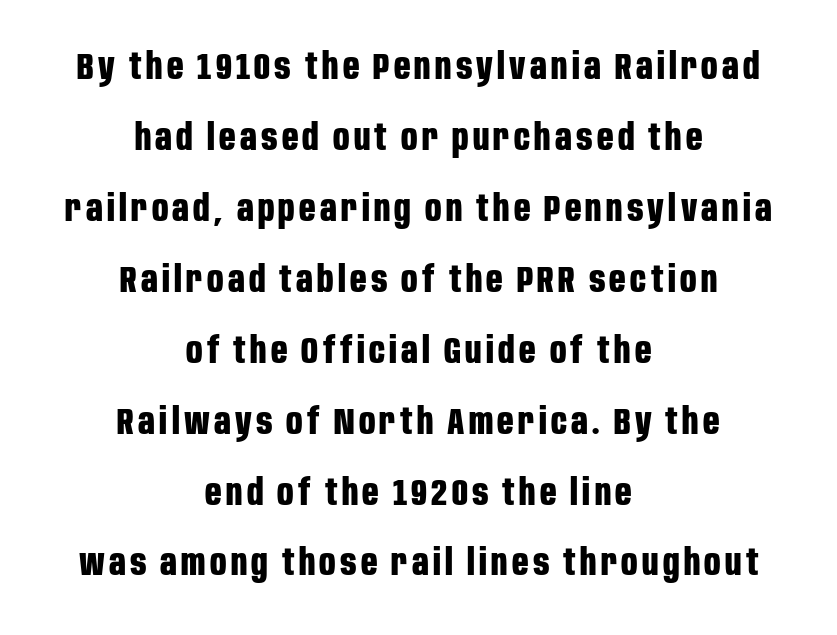
Q: Is the text bold? A: Yes.
Q: Is the text italic (slanted)? A: No, it is upright.
Q: Is the typeface a serif or a sans-serif typeface? A: Sans-serif.
Q: Is the text underlined? A: No.
Q: How is the paragraph aligned? A: Centered.
Q: Is the spacing between lines tight, normal or loose? A: Loose.
Q: Width (condensed, normal, or wide)? A: Condensed.
Q: Stroke contrast? A: Low.
Q: x-height? A: Large.
Q: Monospaced? A: No.
